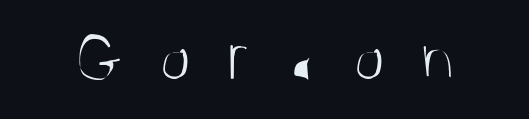
{"serif": "no", "italic": "no", "bold": "no", "weight": "light", "width": "condensed", "stroke_contrast": "medium", "x_height": "large", "monospaced": "no", "underline": "no", "letter_spacing": "wide", "letter_spacing_em": 0.48, "glyph_px": 75}
